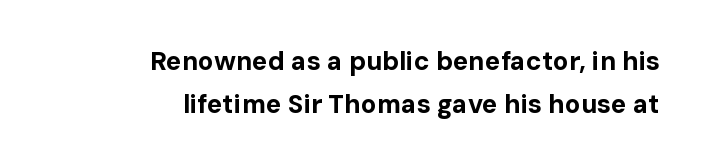
Type without underlining. The characters look thick and weighty, a clear bold. Tracking here is standard; glyphs follow each other at the usual distance. The rendering anchors every line to the right-hand side. Reading down the column, the eye jumps a familiar distance to each next line. A roman cut, with each character standing at attention.
